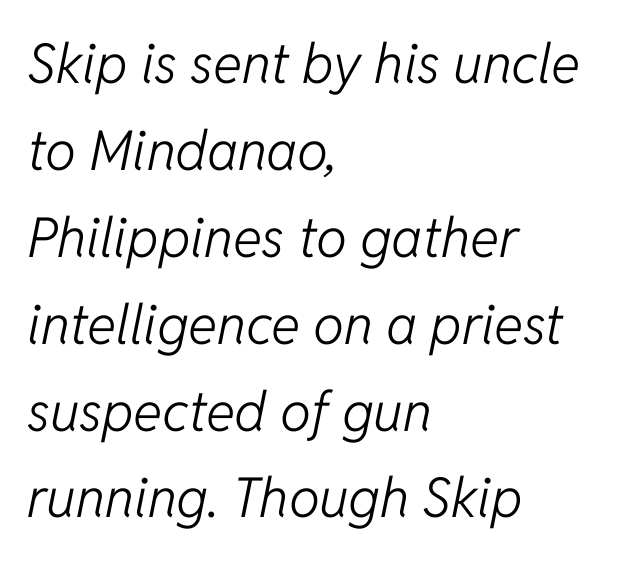
You could call the tracking neutral — neither tight nor loose. Casual observation: everything's shoved over to the left. Each new line begins a customary step beneath the previous one. Character widths vary here, with narrow letters taking less room than wide ones. The letters look calm and open, with moderate or lighter stems.
